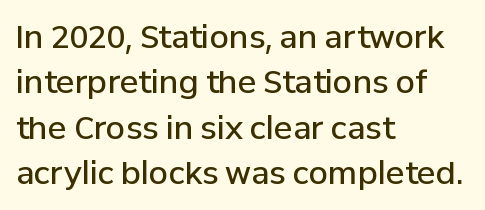
Successive baselines arrive at the customary interval. Is there any slant? The stems are plumb. Decoration check: the copy has no underline. Serif or sans? Sans — the stroke terminals are bare. A typesetter would call this zero additional tracking.
